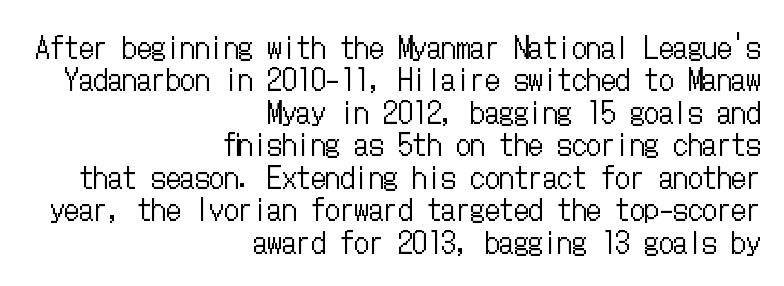
Ascenders rise straight up at ninety degrees. Line ends are locked; line starts wander. The space beneath each line is pristine and unruled. The passage shown has conventional tracking throughout.
